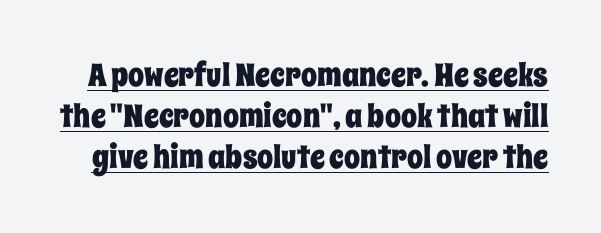
The image shows 32 px condensed type, upright; set normal line spacing (1.28x), normal letter spacing, underlined; low stroke contrast and a large x-height.
